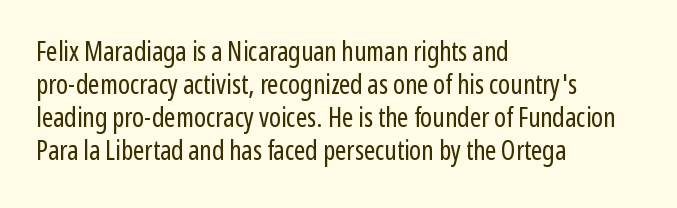
Q: Is the text bold? A: No.
Q: Is the text italic (slanted)? A: No, it is upright.
Q: Is the text underlined? A: No.
Q: How is the paragraph aligned? A: Left-aligned.
Q: Is the spacing between letters normal or unusually wide? A: Normal.
